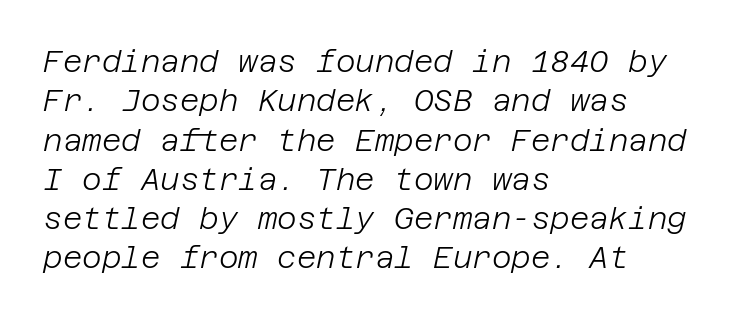
The image shows 30 px light type, italic (leaning right); set left-aligned, normal line spacing (1.31x), normal letter spacing, not underlined; low stroke contrast and a large x-height.
